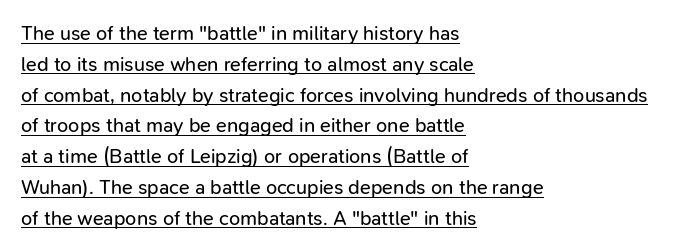
{"italic": "no", "bold": "no", "underline": "yes", "align": "left", "line_spacing": "normal", "line_spacing_ratio": 1.54, "letter_spacing": "normal", "letter_spacing_em": 0.0, "glyph_px": 20}
